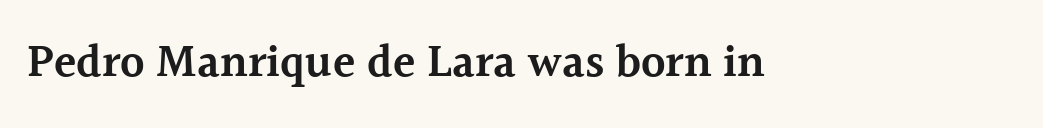
The image shows 46 px semibold serif type, upright; set left-aligned, normal letter spacing, not underlined; a medium x-height.
